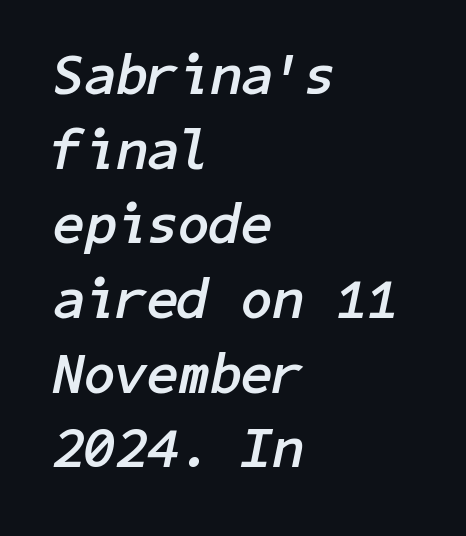
When letters slant like this, we call the style italic. Caption: multi-line text, flush left, ragged right. Compared with typical paragraphs, the rows here are spaced about the same. The space directly below the letters is spotless. You could call the tracking neutral — neither tight nor loose.
